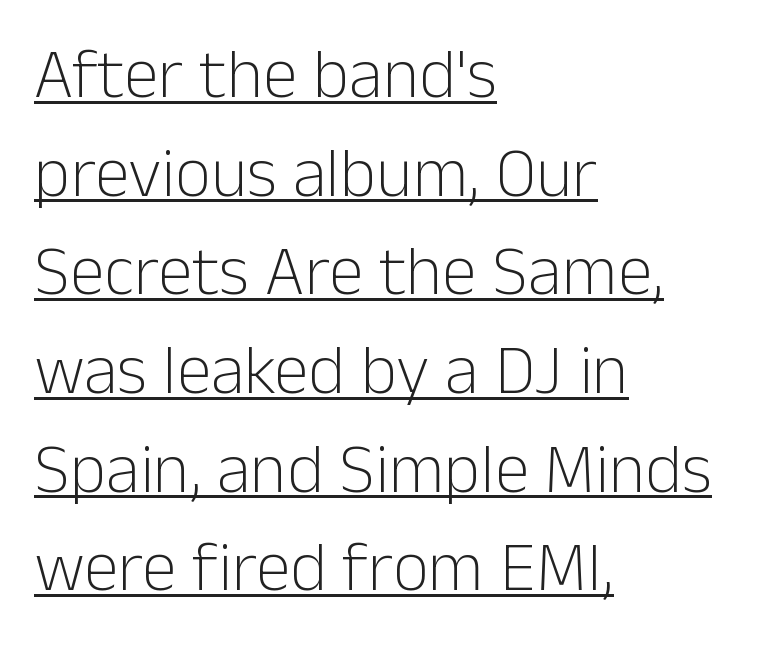
Q: Is the text bold? A: No.
Q: Is the text italic (slanted)? A: No, it is upright.
Q: Is the typeface a serif or a sans-serif typeface? A: Sans-serif.
Q: Is the text underlined? A: Yes.
Q: How is the paragraph aligned? A: Left-aligned.
Q: Is the spacing between letters normal or unusually wide? A: Normal.
Q: Is the spacing between lines tight, normal or loose? A: Normal.
Q: Width (condensed, normal, or wide)? A: Normal.
Q: Stroke contrast? A: Low.
Q: x-height? A: Medium.
Q: Monospaced? A: No.
